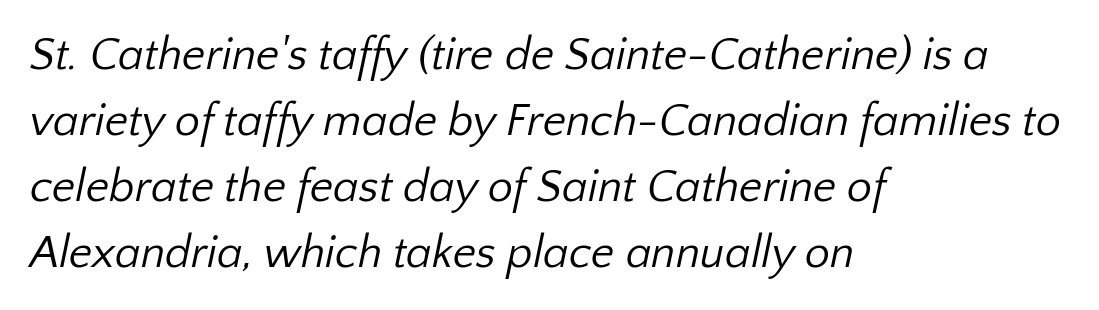
Descenders are the only things crossing below the line. The typeface has the unassuming heft of standard copy or less. Standard letterfit; no display-style spreading of the glyphs. Character widths vary here, with narrow letters taking less room than wide ones.
